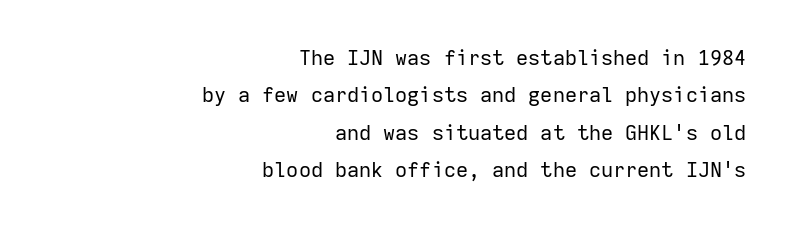
Bold? No — there's no thickening of the strokes. A typesetter would call this zero additional tracking. Typeset ragged left — the right edge is the straight one. Just letters on the line, the space beneath them empty. This is the regular roman posture of the typeface.
